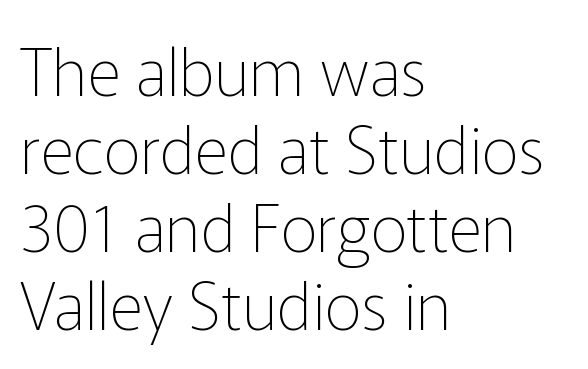
The text block is weighted toward the left margin, trailing off unevenly rightward. Nothing heavy about these letters — not bold at all. This sample uses an upright cut, with every glyph sitting square on the baseline. Honestly, the letter spacing is just normal — you wouldn't notice it. Proportional: the letters do not fall into vertical columns.
